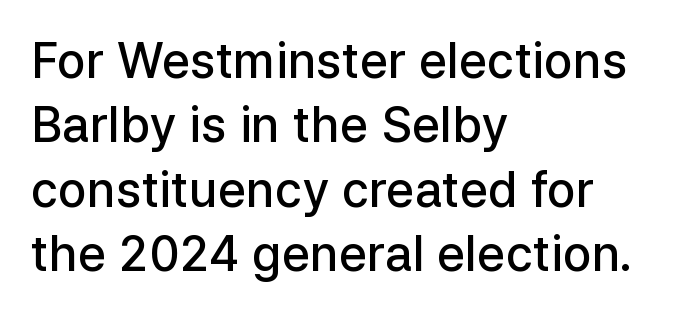
Q: Is the text bold? A: Semi-bold.
Q: Is the text italic (slanted)? A: No, it is upright.
Q: Is the typeface a serif or a sans-serif typeface? A: Sans-serif.
Q: Is the text underlined? A: No.
Q: How is the paragraph aligned? A: Left-aligned.
Q: Is the spacing between letters normal or unusually wide? A: Normal.
Q: Is the spacing between lines tight, normal or loose? A: Normal.
Q: Width (condensed, normal, or wide)? A: Normal.
Q: Stroke contrast? A: Low.
Q: x-height? A: Medium.
Q: Monospaced? A: No.
